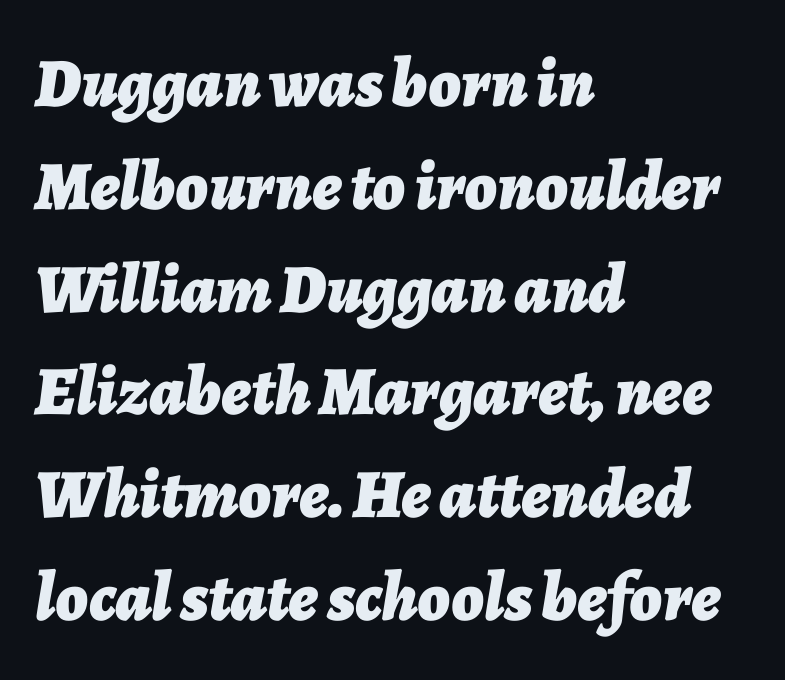
{"italic": "yes", "lean": "right", "slant_degrees": 7, "bold": "yes", "weight": "bold", "width": "normal", "stroke_contrast": "low", "x_height": "medium", "monospaced": "no", "underline": "no", "align": "left", "line_spacing": "normal", "line_spacing_ratio": 1.49, "letter_spacing": "normal", "letter_spacing_em": 0.0, "glyph_px": 69}
